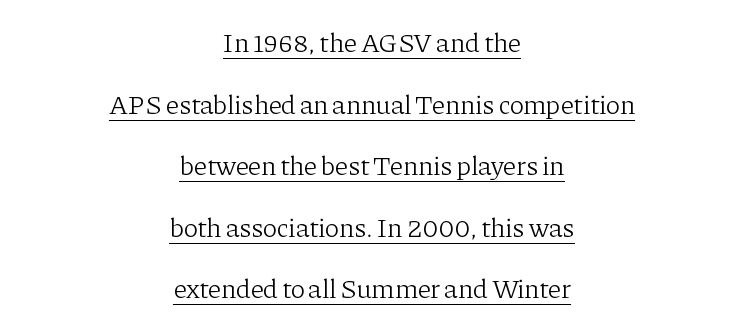
The image shows 27 px text type, upright; set centered, loose line spacing (2.28x), normal letter spacing, underlined.
